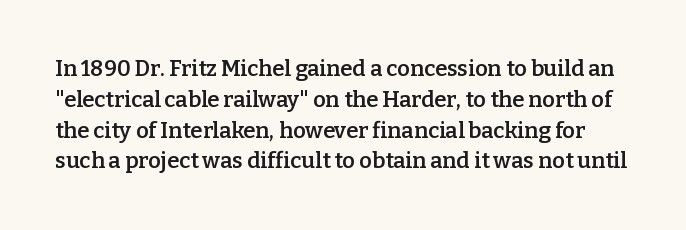
{"italic": "no", "bold": "semi", "underline": "no", "line_spacing": "normal", "line_spacing_ratio": 1.4, "letter_spacing": "normal", "letter_spacing_em": 0.0, "glyph_px": 22}
